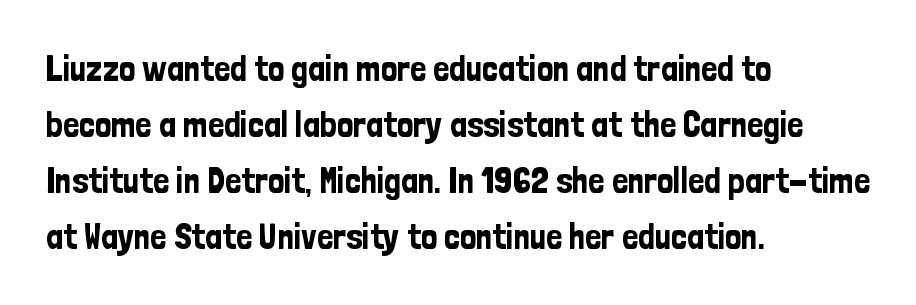
The image shows 36 px condensed sans-serif type, upright; set left-aligned, normal line spacing (1.56x), normal letter spacing, not underlined; low stroke contrast and a medium x-height.
